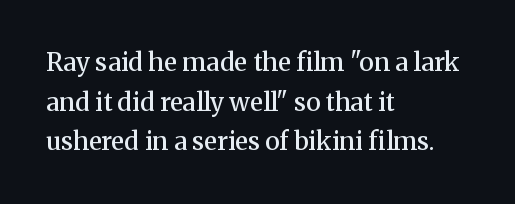
{"italic": "no", "bold": "semi", "underline": "no", "align": "left", "line_spacing": "normal", "line_spacing_ratio": 1.59, "letter_spacing": "normal", "letter_spacing_em": 0.0, "glyph_px": 25}
